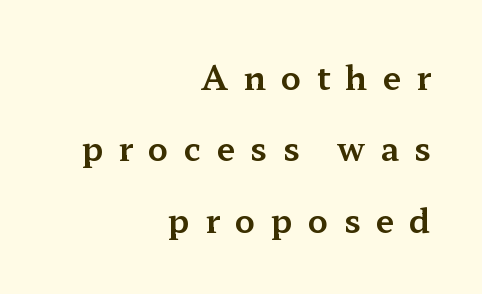
Q: Is the text italic (slanted)? A: No, it is upright.
Q: Is the typeface a serif or a sans-serif typeface? A: Serif.
Q: Is the text underlined? A: No.
Q: How is the paragraph aligned? A: Right-aligned.
Q: Is the spacing between letters normal or unusually wide? A: Unusually wide.
Q: Is the spacing between lines tight, normal or loose? A: Loose.
Q: Width (condensed, normal, or wide)? A: Wide.
Q: Stroke contrast? A: Medium.
Q: x-height? A: Medium.
Q: Monospaced? A: No.
